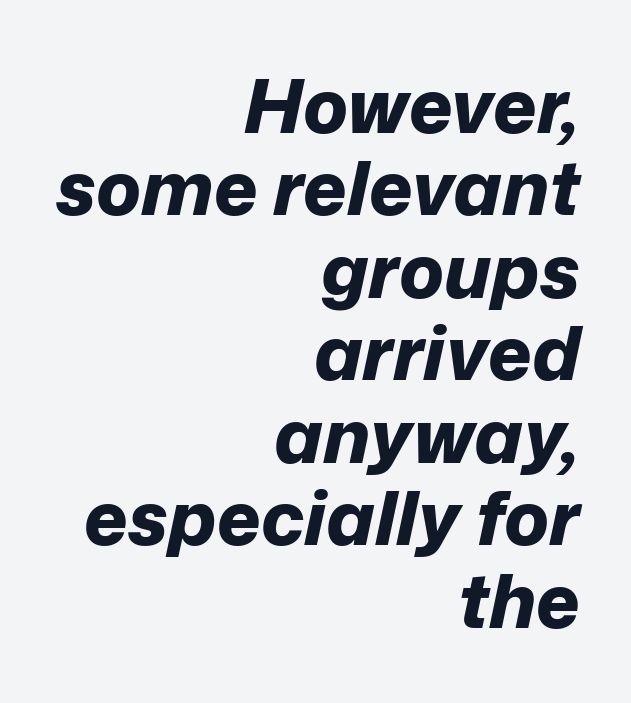
The image shows 75 px bold type, italic (leaning right); set right-aligned, tight line spacing (1.1x), normal letter spacing, not underlined; low stroke contrast and a medium x-height.
